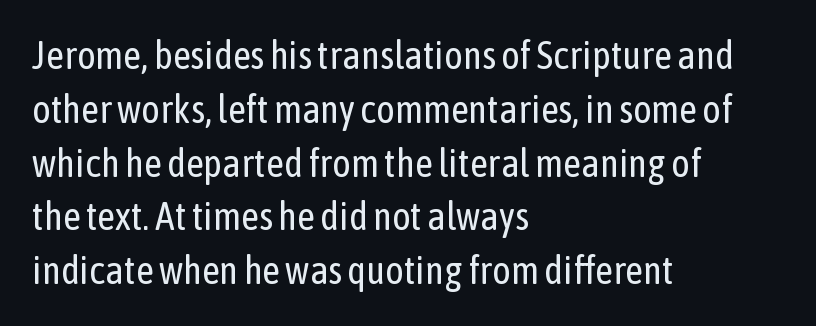
Examine the stroke ends and you'll find no serifs. These lines keep a tight, regular rhythm from letter to letter. The typeface has the unassuming heft of standard copy or less. This sample keeps an unexceptional amount of space between lines. Underlining? Definitely not there. A typesetter would call this proportional, since set widths differ per character.
